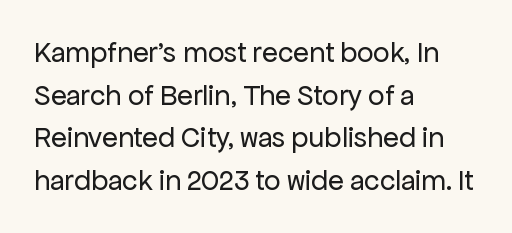
Q: Is the text bold? A: No.
Q: Is the text italic (slanted)? A: No, it is upright.
Q: Is the typeface a serif or a sans-serif typeface? A: Sans-serif.
Q: Is the text underlined? A: No.
Q: How is the paragraph aligned? A: Left-aligned.
Q: Is the spacing between letters normal or unusually wide? A: Normal.
Q: Is the spacing between lines tight, normal or loose? A: Normal.
Q: Width (condensed, normal, or wide)? A: Normal.
Q: Stroke contrast? A: Low.
Q: x-height? A: Medium.
Q: Monospaced? A: No.
